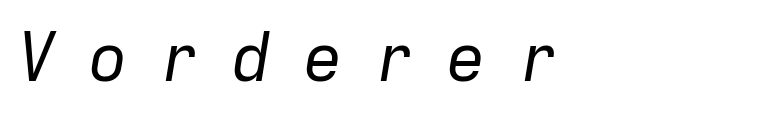
Q: Is the text bold? A: No.
Q: Is the text italic (slanted)? A: Yes, it leans right by about 9 degrees.
Q: Is the text underlined? A: No.
Q: How is the paragraph aligned? A: Left-aligned.
Q: Is the spacing between letters normal or unusually wide? A: Unusually wide.
Q: Width (condensed, normal, or wide)? A: Normal.
Q: Stroke contrast? A: Low.
Q: x-height? A: Medium.
Q: Monospaced? A: No.
